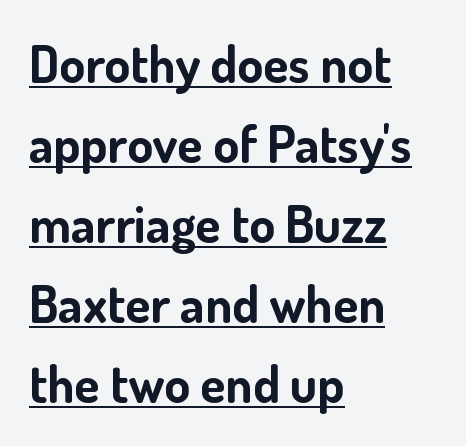
{"serif": "no", "italic": "no", "bold": "yes", "weight": "bold", "width": "normal", "stroke_contrast": "low", "x_height": "small", "monospaced": "no", "underline": "yes", "align": "left", "line_spacing": "normal", "line_spacing_ratio": 1.54, "letter_spacing": "normal", "letter_spacing_em": 0.0, "glyph_px": 52}
